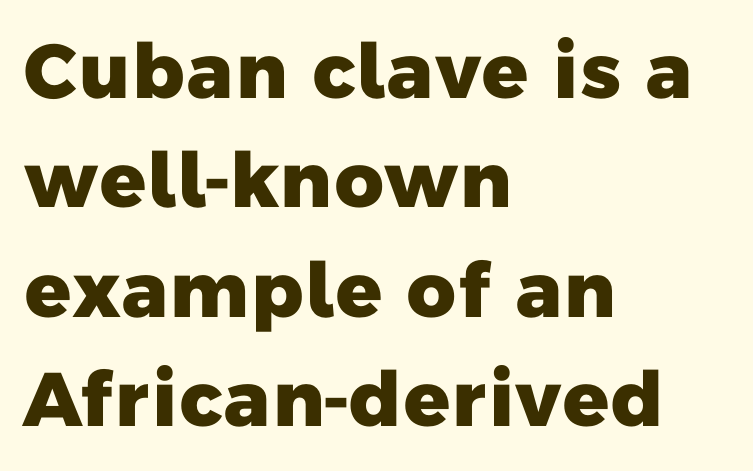
Q: Is the text bold? A: Yes.
Q: Is the typeface a serif or a sans-serif typeface? A: Sans-serif.
Q: Is the text underlined? A: No.
Q: How is the paragraph aligned? A: Left-aligned.
Q: Is the spacing between letters normal or unusually wide? A: Normal.
Q: Is the spacing between lines tight, normal or loose? A: Normal.
Q: Width (condensed, normal, or wide)? A: Normal.
Q: Stroke contrast? A: Low.
Q: x-height? A: Medium.
Q: Monospaced? A: No.
